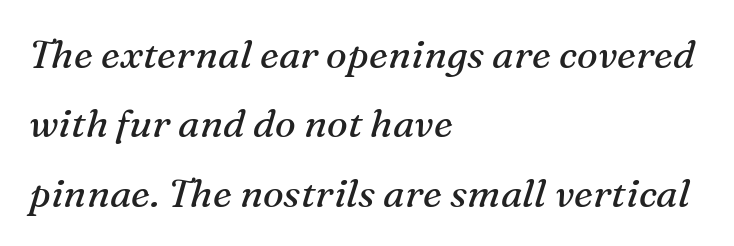
Q: Is the text bold? A: No.
Q: Is the text italic (slanted)? A: Yes, it leans right by about 16 degrees.
Q: Is the typeface a serif or a sans-serif typeface? A: Serif.
Q: Is the text underlined? A: No.
Q: How is the paragraph aligned? A: Left-aligned.
Q: Is the spacing between letters normal or unusually wide? A: Normal.
Q: Width (condensed, normal, or wide)? A: Normal.
Q: Stroke contrast? A: Medium.
Q: x-height? A: Medium.
Q: Monospaced? A: No.
